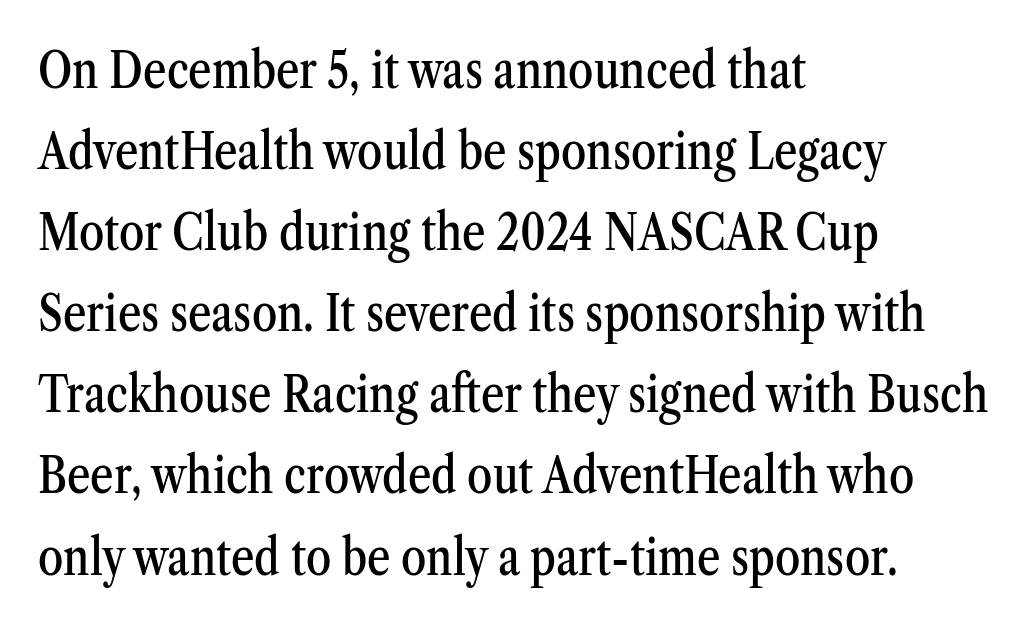
Interline gaps are of average width in this sample. The paragraph has a hard left edge and a soft right edge. The type sits square on the baseline with zero lean. Examine the stroke ends and you'll spot serifs. The tracking reads as untouched default to a designer's eye. Here the designer chose a conventional face with non-uniform glyph widths.
